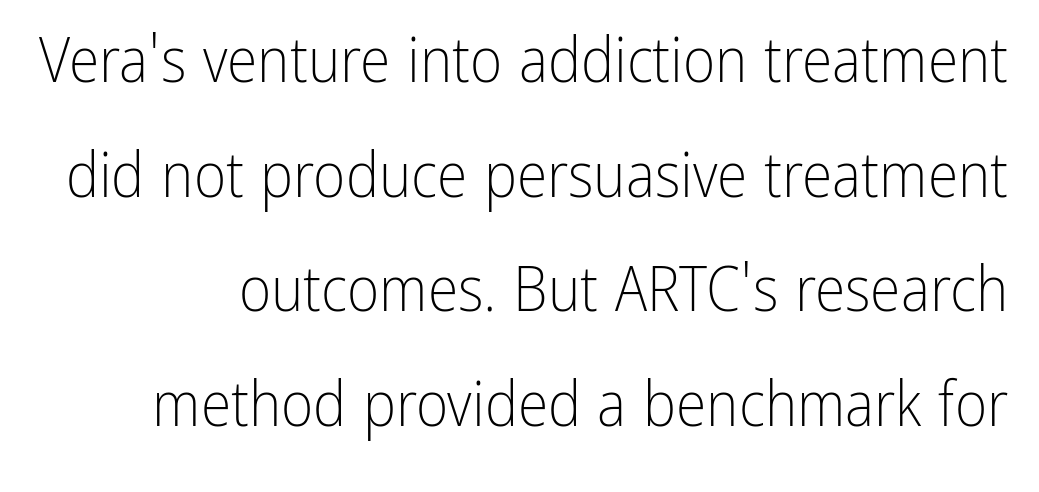
You can tell it's not italic because the verticals are truly vertical. The line texture is even and compact thanks to regular tracking. This sample is right-justified, so line beginnings fall wherever the words allow. This is sans-serif lettering, the kind often seen on screens and signage. The gap between lines stays unmarked.
